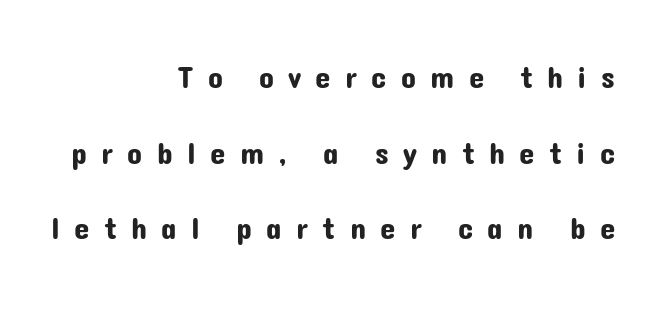
Words float on clear page, feet unadorned. These lines are set flush right with a ragged left edge. There is plenty of visible air inserted between adjacent glyphs. The letters carry no serifs — their stems end cleanly without finishing strokes. The rendering uses natural spacing where letterforms have individual widths.
